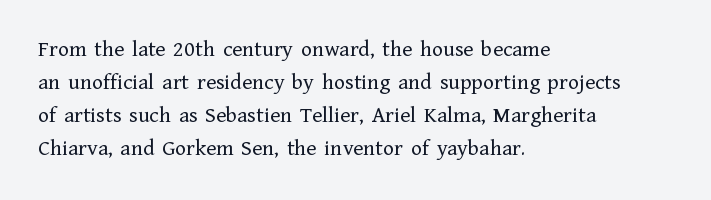
{"italic": "no", "bold": "no", "underline": "no", "align": "left", "line_spacing": "normal", "line_spacing_ratio": 1.43, "letter_spacing": "normal", "letter_spacing_em": 0.0, "glyph_px": 23}
